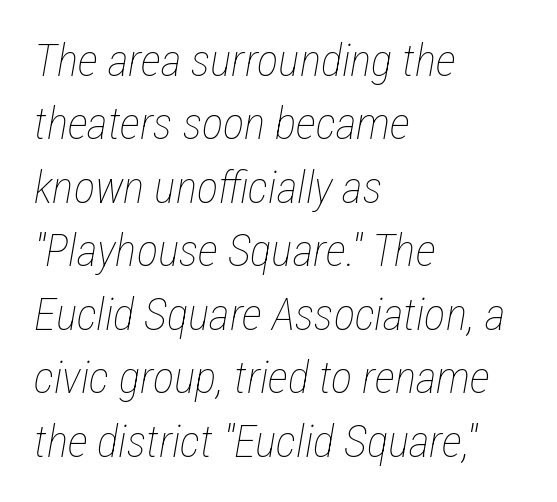
{"italic": "yes", "lean": "right", "slant_degrees": 12, "bold": "no", "weight": "thin", "width": "condensed", "stroke_contrast": "low", "x_height": "medium", "monospaced": "no", "underline": "no", "align": "left", "line_spacing": "normal", "line_spacing_ratio": 1.41, "letter_spacing": "normal", "letter_spacing_em": 0.0, "glyph_px": 45}
